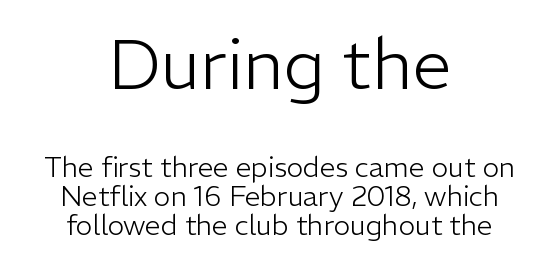
The paragraph shown floats in the horizontal middle. Each word holds together tightly as a unit, with standard inter-letter gaps. Style check: upright. Grotesque or geometric, the face here clearly has no serifs. Proportional: the letters do not fall into vertical columns. Heaviness? Minimal to ordinary, like unemphasized prose.
